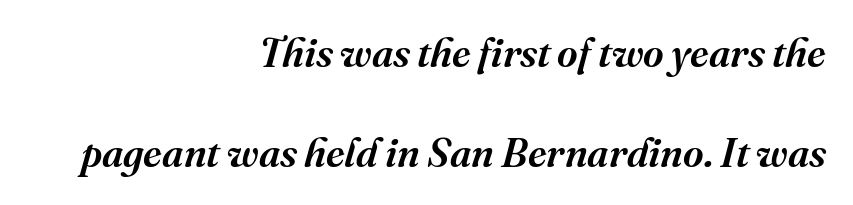
The image shows 40 px serif type, italic (leaning right); set right-aligned, loose line spacing (2.49x), normal letter spacing, not underlined; medium stroke contrast and a medium x-height.
